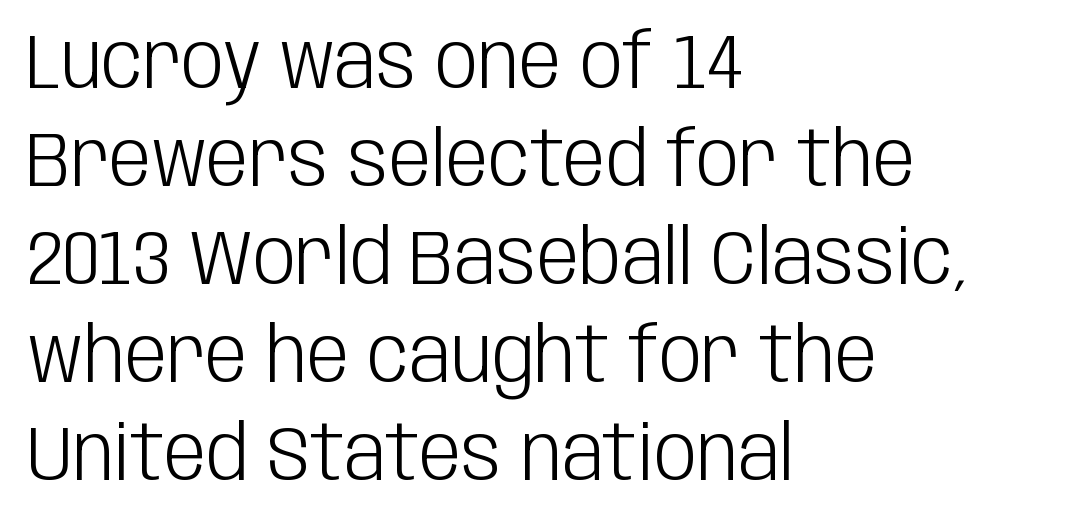
{"serif": "no", "italic": "no", "bold": "no", "weight": "light", "width": "condensed", "stroke_contrast": "low", "x_height": "large", "monospaced": "no", "underline": "no", "align": "left", "line_spacing": "normal", "line_spacing_ratio": 1.29, "letter_spacing": "normal", "letter_spacing_em": 0.0, "glyph_px": 76}
